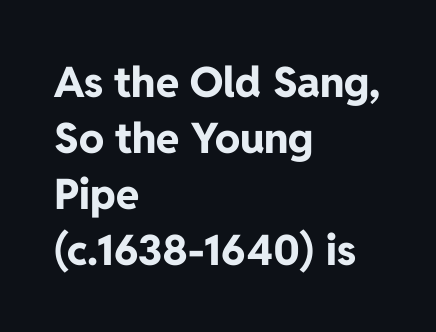
The gaps between neighbouring characters are ordinary and unremarkable. Short and long lines alike share a common starting point at left. Letterform terminals end flat and unadorned throughout the passage. Decoration check: the copy has no underline. Upright lettering throughout.
